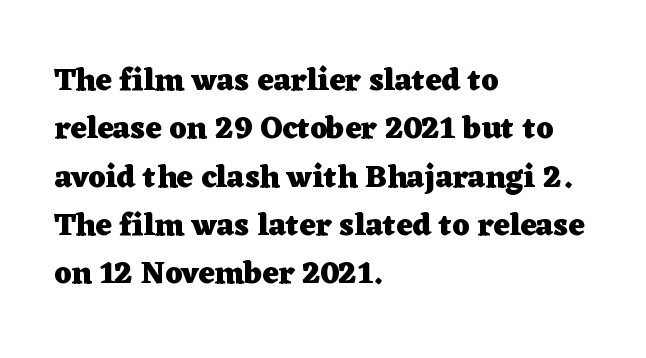
Q: Is the text bold? A: Yes.
Q: Is the text italic (slanted)? A: No, it is upright.
Q: Is the typeface a serif or a sans-serif typeface? A: Serif.
Q: Is the text underlined? A: No.
Q: How is the paragraph aligned? A: Left-aligned.
Q: Is the spacing between letters normal or unusually wide? A: Normal.
Q: Is the spacing between lines tight, normal or loose? A: Normal.
Q: Width (condensed, normal, or wide)? A: Wide.
Q: Stroke contrast? A: Low.
Q: x-height? A: Medium.
Q: Monospaced? A: No.
